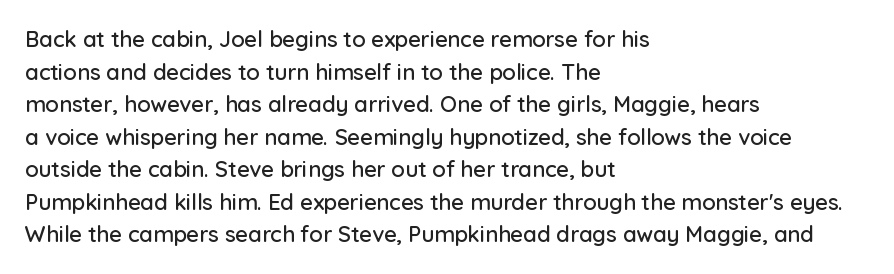
{"italic": "no", "underline": "no", "align": "left", "line_spacing": "normal", "line_spacing_ratio": 1.48, "letter_spacing": "normal", "letter_spacing_em": 0.0, "glyph_px": 22}
